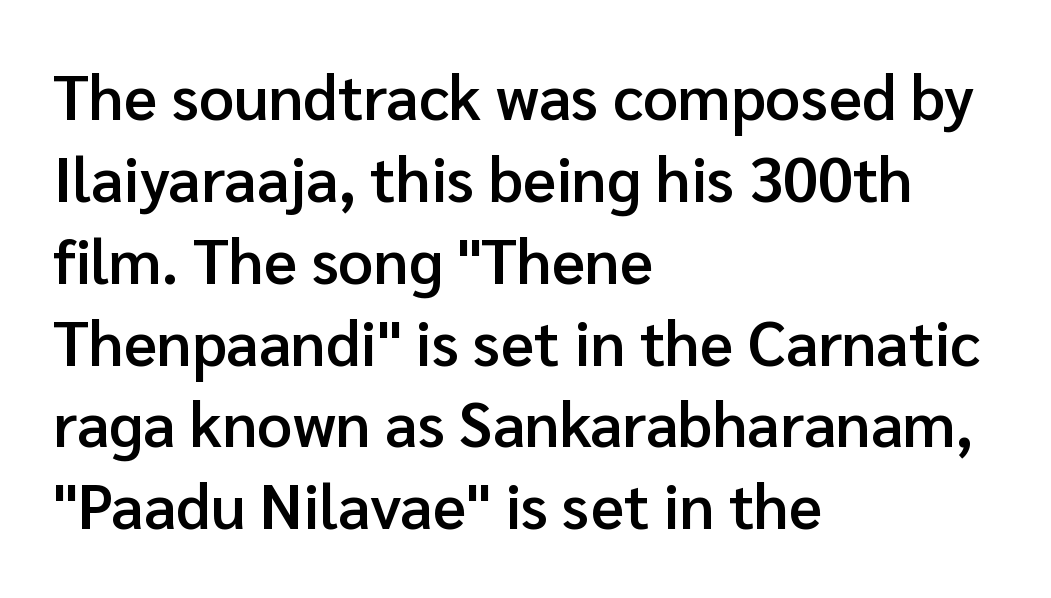
{"serif": "no", "italic": "no", "bold": "semi", "weight": "semibold", "width": "normal", "stroke_contrast": "low", "x_height": "medium", "monospaced": "no", "underline": "no", "align": "left", "line_spacing": "normal", "line_spacing_ratio": 1.32, "letter_spacing": "normal", "letter_spacing_em": 0.0, "glyph_px": 62}
